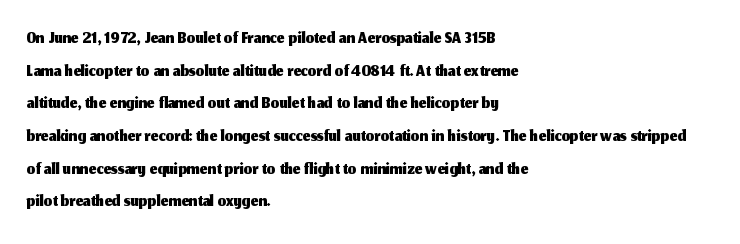
Q: Is the text italic (slanted)? A: No, it is upright.
Q: Is the text underlined? A: No.
Q: How is the paragraph aligned? A: Left-aligned.
Q: Is the spacing between letters normal or unusually wide? A: Normal.
